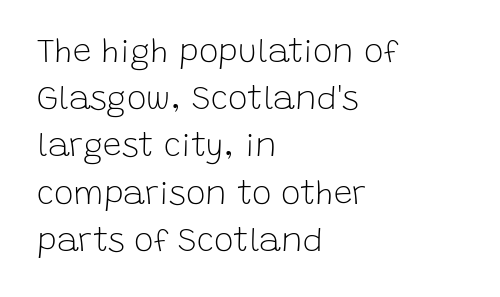
No extra ink here — the face is not bold. Unmarked baselines from the first word to the last. Are there feet on the stems? There aren't — it's a sans. Posture: vertical. Horizontal alignment here is leftward, the default for most running prose.
